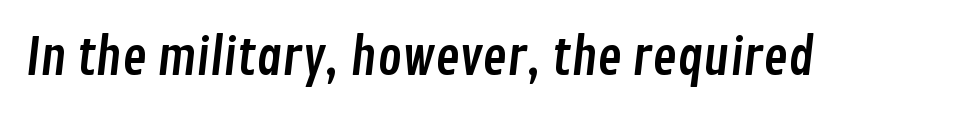
Q: Is the typeface a serif or a sans-serif typeface? A: Sans-serif.
Q: Is the text underlined? A: No.
Q: Is the spacing between letters normal or unusually wide? A: Normal.
Q: Width (condensed, normal, or wide)? A: Condensed.
Q: Stroke contrast? A: Low.
Q: x-height? A: Medium.
Q: Monospaced? A: No.
